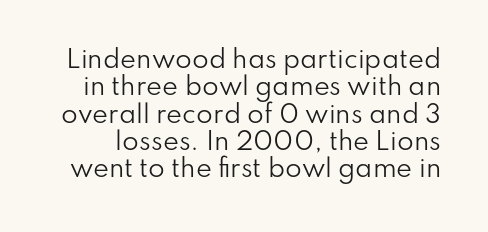
The image shows 24 px text type, upright; set tight line spacing (1.14x), normal letter spacing, not underlined.
